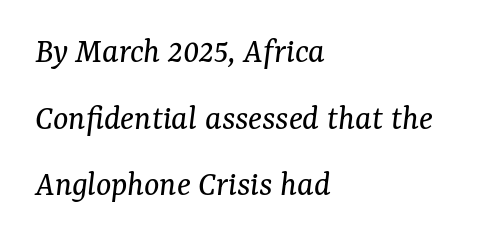
{"serif": "yes", "italic": "yes", "lean": "right", "slant_degrees": 7, "bold": "no", "weight": "regular", "width": "normal", "stroke_contrast": "medium", "x_height": "medium", "monospaced": "no", "underline": "no", "align": "left", "line_spacing_ratio": 1.85, "letter_spacing": "normal", "letter_spacing_em": 0.0, "glyph_px": 36}
